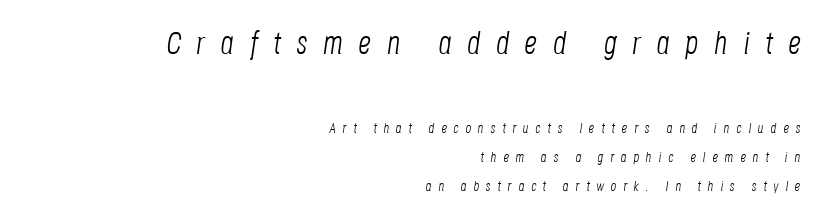
{"italic": "yes", "lean": "right", "slant_degrees": 8, "bold": "no", "weight": "light", "width": "condensed", "stroke_contrast": "low", "x_height": "large", "monospaced": "no", "underline": "no", "align": "right", "line_spacing": "loose", "line_spacing_ratio": 2.07, "letter_spacing": "wide", "letter_spacing_em": 0.49, "larger_block": "first", "size_ratio": 2.29, "glyph_px": 32}
